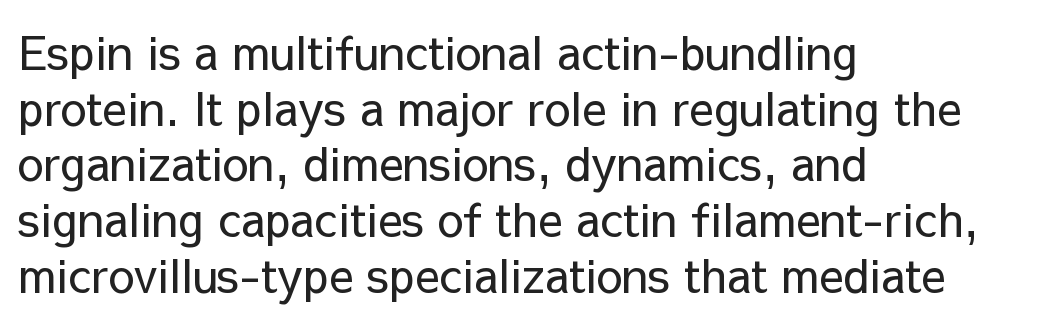
{"serif": "no", "italic": "no", "bold": "no", "weight": "regular", "width": "normal", "stroke_contrast": "low", "x_height": "medium", "monospaced": "no", "underline": "no", "align": "left", "line_spacing_ratio": 1.21, "letter_spacing": "normal", "letter_spacing_em": 0.0, "glyph_px": 46}
